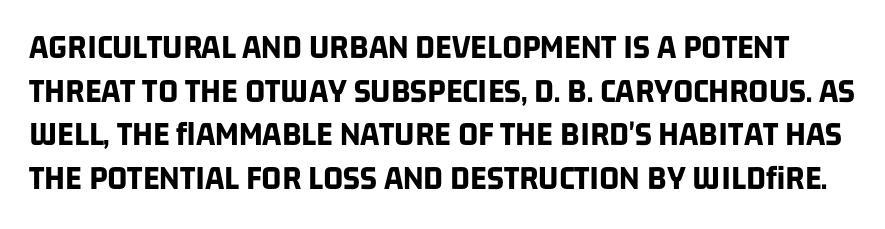
The designer left line spacing at the default. Heft: maximum for text — a bold. There is no visible air inserted between adjacent glyphs. Is this a fixed-width face? No — the glyphs have proportional, varying widths.
